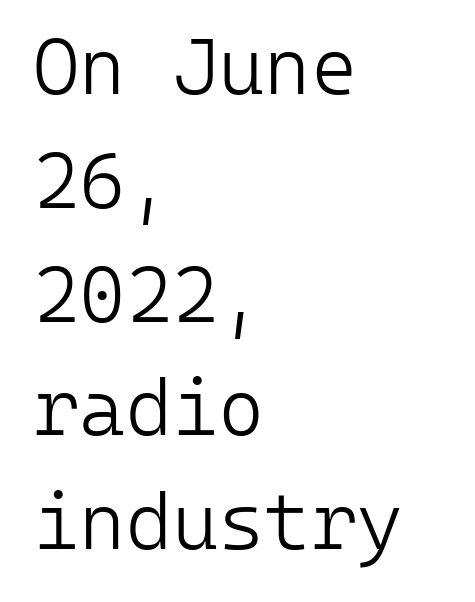
{"serif": "no", "italic": "no", "bold": "no", "weight": "light", "width": "normal", "stroke_contrast": "low", "x_height": "medium", "monospaced": "yes", "underline": "no", "align": "left", "line_spacing": "normal", "line_spacing_ratio": 1.44, "letter_spacing": "normal", "letter_spacing_em": 0.0, "glyph_px": 79}
